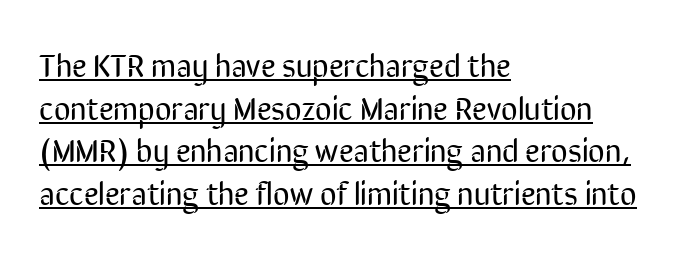
{"serif": "no", "italic": "no", "bold": "no", "weight": "regular", "width": "condensed", "stroke_contrast": "low", "x_height": "medium", "monospaced": "no", "underline": "yes", "align": "left", "line_spacing": "normal", "line_spacing_ratio": 1.33, "letter_spacing": "normal", "letter_spacing_em": 0.0, "glyph_px": 32}
